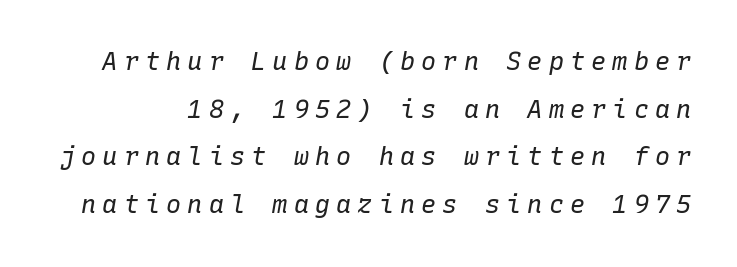
Q: Is the text bold? A: No.
Q: Is the text italic (slanted)? A: Yes, it leans right by about 10 degrees.
Q: Is the text underlined? A: No.
Q: Is the spacing between letters normal or unusually wide? A: Unusually wide.
Q: Is the spacing between lines tight, normal or loose? A: Loose.
